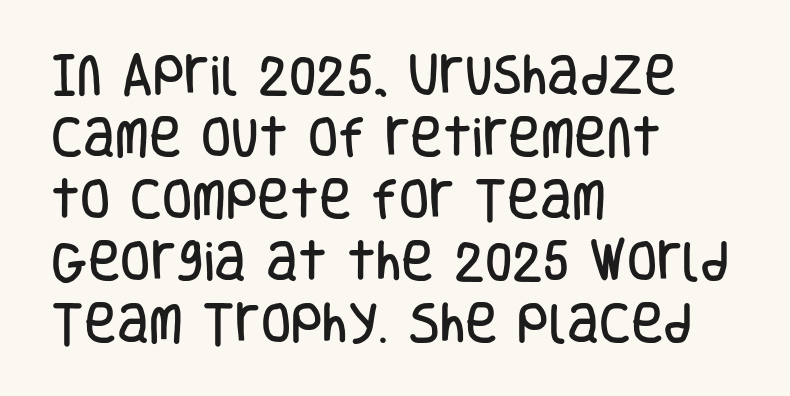
The image shows 44 px condensed sans-serif type, upright; set left-aligned, normal line spacing (1.41x), normal letter spacing, not underlined; low stroke contrast and a large x-height.
